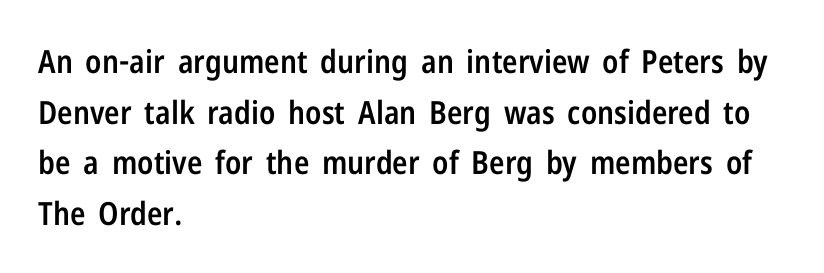
{"serif": "no", "italic": "no", "bold": "semi", "weight": "semibold", "width": "condensed", "stroke_contrast": "low", "x_height": "medium", "monospaced": "no", "underline": "no", "align": "left", "line_spacing": "normal", "line_spacing_ratio": 1.58, "letter_spacing": "normal", "letter_spacing_em": 0.0, "glyph_px": 32}
